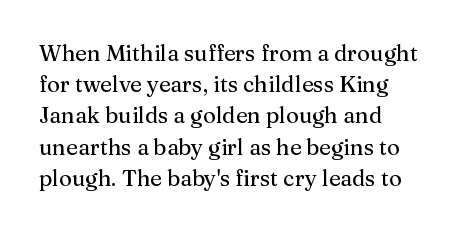
The image shows 22 px text type, upright; set left-aligned, normal line spacing (1.42x), normal letter spacing, not underlined.
